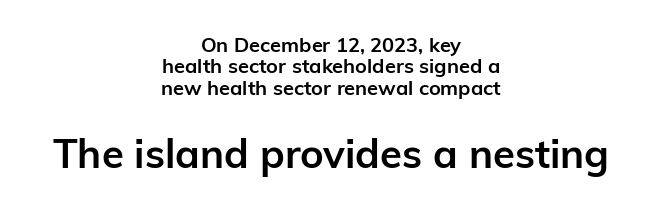
Q: Is the text bold? A: Yes.
Q: Is the text italic (slanted)? A: No, it is upright.
Q: Is the typeface a serif or a sans-serif typeface? A: Sans-serif.
Q: Is the text underlined? A: No.
Q: How is the paragraph aligned? A: Centered.
Q: Is the spacing between letters normal or unusually wide? A: Normal.
Q: Is the spacing between lines tight, normal or loose? A: Tight.
Q: Which block of text is set in a larger size, the first (top) or the second (bottom)? A: The second (bottom) one.
Q: Width (condensed, normal, or wide)? A: Normal.
Q: Stroke contrast? A: Low.
Q: x-height? A: Medium.
Q: Monospaced? A: No.
